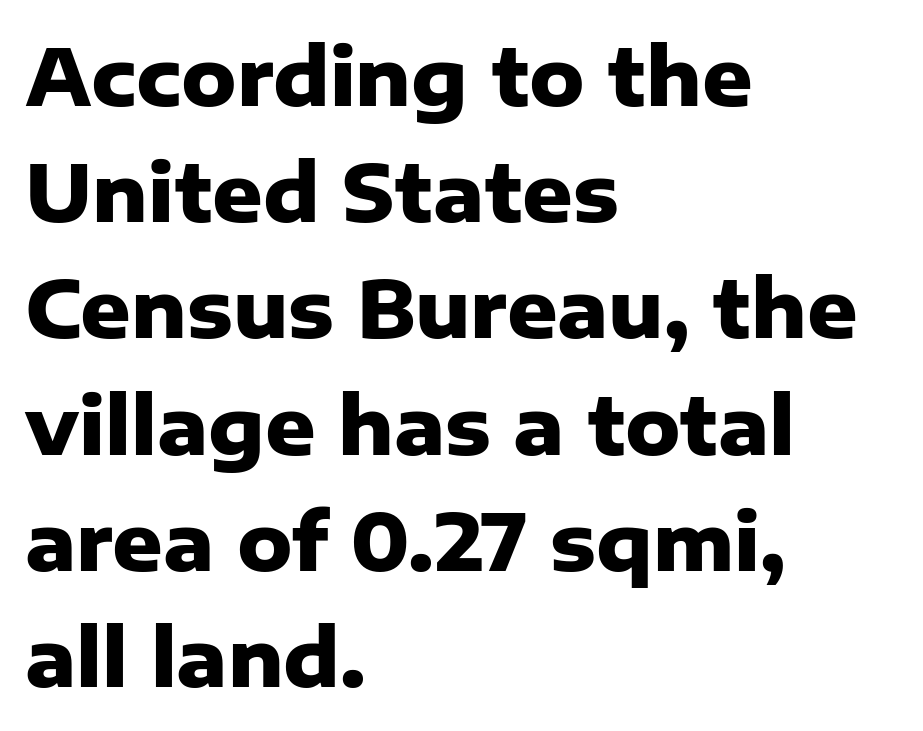
{"serif": "no", "italic": "no", "bold": "yes", "weight": "heavy", "width": "normal", "stroke_contrast": "low", "x_height": "medium", "monospaced": "no", "underline": "no", "align": "left", "line_spacing": "normal", "line_spacing_ratio": 1.49, "letter_spacing": "normal", "letter_spacing_em": 0.0, "glyph_px": 78}
